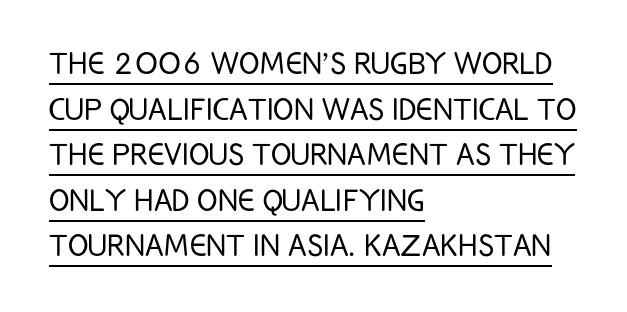
The image shows 38 px light, condensed sans-serif type, upright; set left-aligned, line spacing 1.2x, normal letter spacing, underlined; low stroke contrast and a large x-height.
